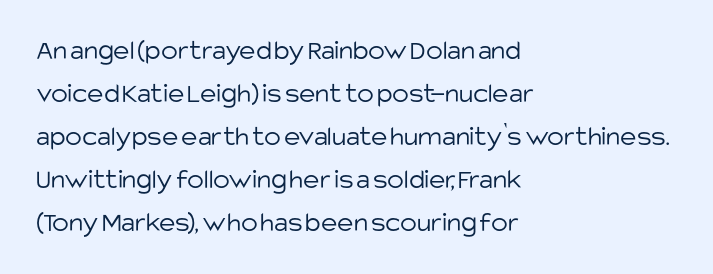
The image shows 28 px light sans-serif type, upright; set left-aligned, normal line spacing (1.54x), normal letter spacing, not underlined; low stroke contrast and a large x-height.
